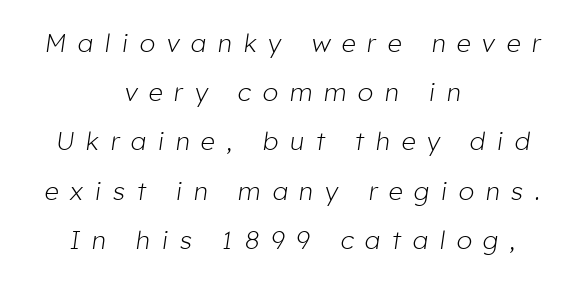
The strokes are not fattened; the text isn't bold. Descenders are the only things crossing below the line. Slanted lettering throughout. Caption: multi-line text, centered on the measure. The block of text is sparse from top to bottom, with ample space between rows. The type is letterspaced generously, with wide tracking.
